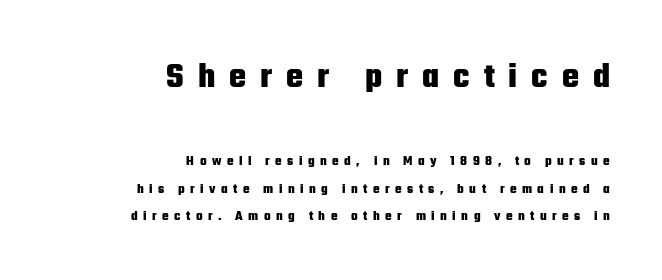
Q: Is the text bold? A: Yes.
Q: Is the text italic (slanted)? A: No, it is upright.
Q: Is the typeface a serif or a sans-serif typeface? A: Sans-serif.
Q: Is the text underlined? A: No.
Q: How is the paragraph aligned? A: Right-aligned.
Q: Is the spacing between letters normal or unusually wide? A: Unusually wide.
Q: Is the spacing between lines tight, normal or loose? A: Loose.
Q: Which block of text is set in a larger size, the first (top) or the second (bottom)? A: The first (top) one.
Q: Width (condensed, normal, or wide)? A: Condensed.
Q: Stroke contrast? A: Low.
Q: x-height? A: Medium.
Q: Monospaced? A: No.
